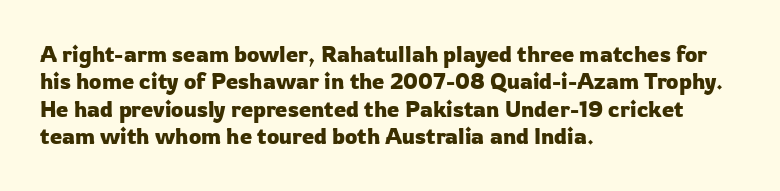
The image shows 22 px text type, upright; set left-aligned, normal line spacing (1.25x), normal letter spacing, not underlined.
